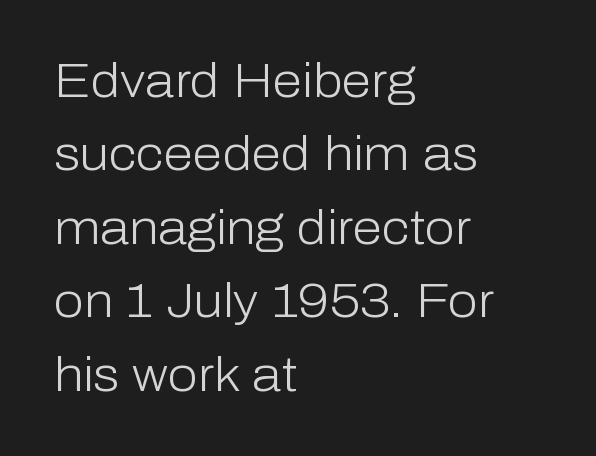
Q: Is the text bold? A: No.
Q: Is the text italic (slanted)? A: No, it is upright.
Q: Is the typeface a serif or a sans-serif typeface? A: Sans-serif.
Q: Is the text underlined? A: No.
Q: How is the paragraph aligned? A: Left-aligned.
Q: Is the spacing between letters normal or unusually wide? A: Normal.
Q: Is the spacing between lines tight, normal or loose? A: Normal.
Q: Width (condensed, normal, or wide)? A: Normal.
Q: Stroke contrast? A: Low.
Q: x-height? A: Medium.
Q: Monospaced? A: No.
